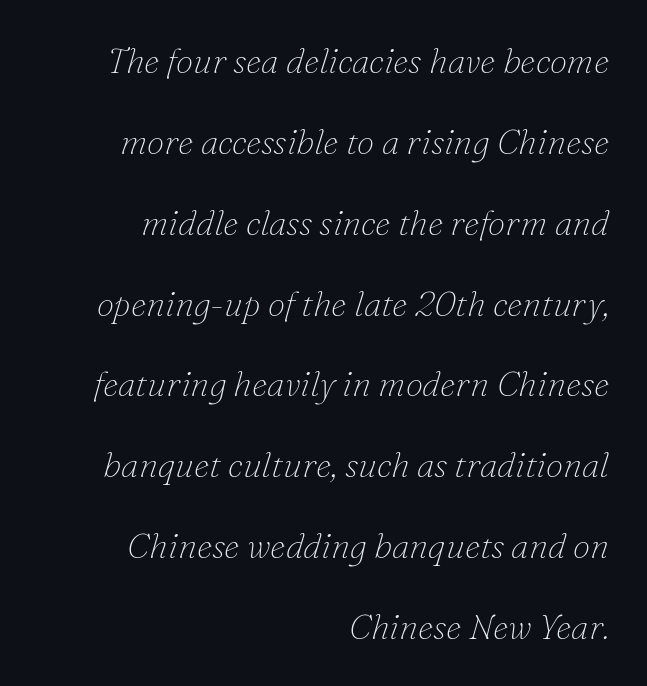
{"serif": "yes", "italic": "yes", "lean": "right", "slant_degrees": 16, "bold": "no", "weight": "thin", "width": "normal", "stroke_contrast": "low", "x_height": "small", "monospaced": "no", "underline": "no", "align": "right", "line_spacing": "loose", "line_spacing_ratio": 2.31, "letter_spacing": "normal", "letter_spacing_em": 0.0, "glyph_px": 35}
